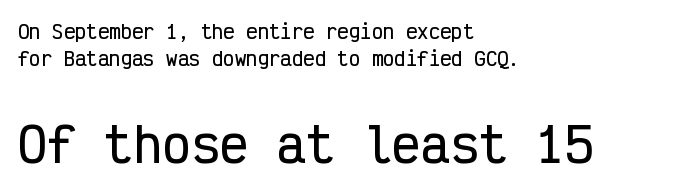
A clean baseline with only descenders dipping below it. The font family rendered here belongs to the sans-serif group. Honestly, the row spacing looks completely unremarkable. Looks like terminal output: every glyph gets an equal slot. Short note: letters normally spaced.
